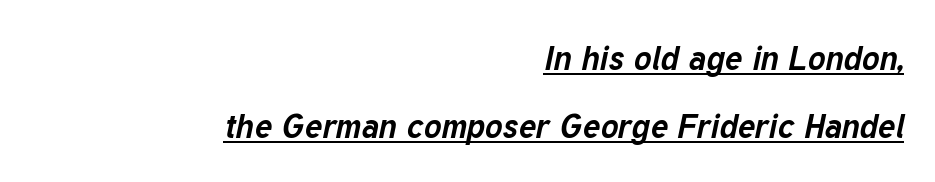
{"italic": "yes", "lean": "right", "slant_degrees": 12, "bold": "yes", "weight": "bold", "width": "normal", "stroke_contrast": "low", "x_height": "medium", "monospaced": "no", "underline": "yes", "align": "right", "line_spacing": "loose", "line_spacing_ratio": 2.05, "letter_spacing": "normal", "letter_spacing_em": 0.0, "glyph_px": 33}
